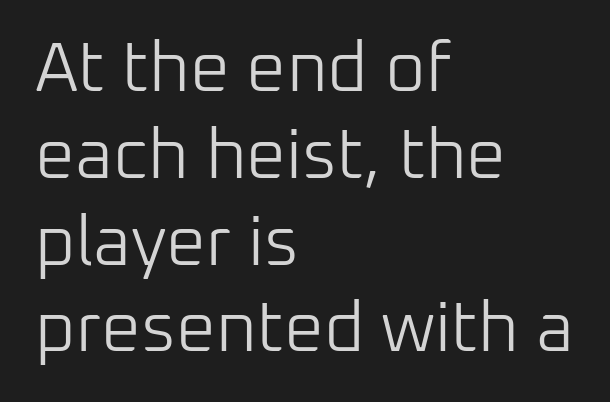
Q: Is the text bold? A: No.
Q: Is the text italic (slanted)? A: No, it is upright.
Q: Is the typeface a serif or a sans-serif typeface? A: Sans-serif.
Q: Is the text underlined? A: No.
Q: How is the paragraph aligned? A: Left-aligned.
Q: Is the spacing between letters normal or unusually wide? A: Normal.
Q: Width (condensed, normal, or wide)? A: Normal.
Q: Stroke contrast? A: Low.
Q: x-height? A: Medium.
Q: Monospaced? A: No.
